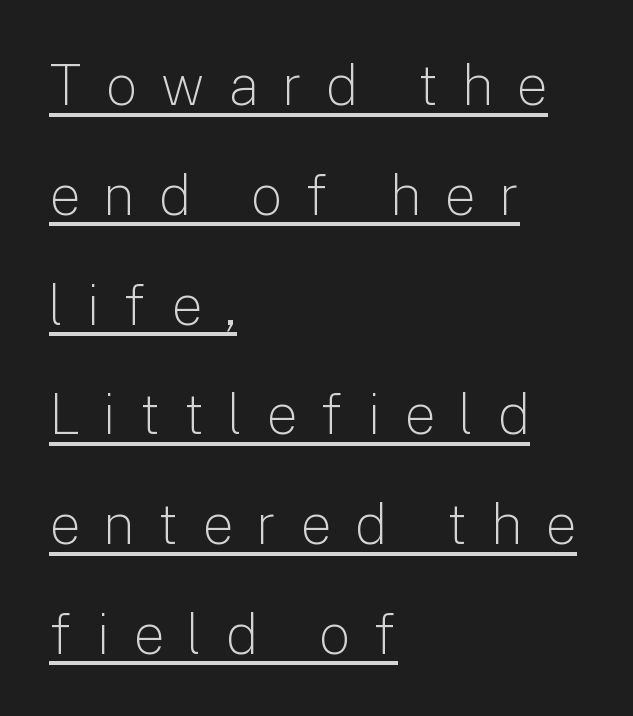
Q: Is the text bold? A: No.
Q: Is the text italic (slanted)? A: No, it is upright.
Q: Is the typeface a serif or a sans-serif typeface? A: Sans-serif.
Q: Is the text underlined? A: Yes.
Q: How is the paragraph aligned? A: Left-aligned.
Q: Is the spacing between letters normal or unusually wide? A: Unusually wide.
Q: Is the spacing between lines tight, normal or loose? A: Loose.
Q: Width (condensed, normal, or wide)? A: Normal.
Q: Stroke contrast? A: Low.
Q: x-height? A: Medium.
Q: Monospaced? A: No.
